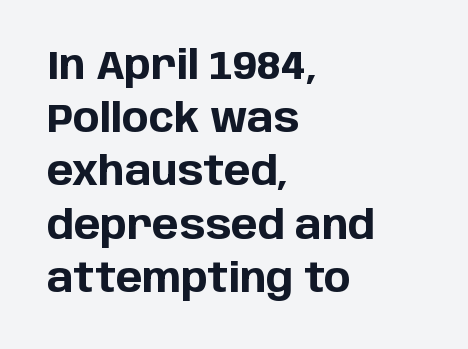
{"serif": "no", "italic": "no", "bold": "yes", "weight": "bold", "width": "normal", "stroke_contrast": "low", "x_height": "large", "monospaced": "no", "underline": "no", "align": "left", "line_spacing": "normal", "line_spacing_ratio": 1.33, "letter_spacing": "normal", "letter_spacing_em": 0.0, "glyph_px": 40}
